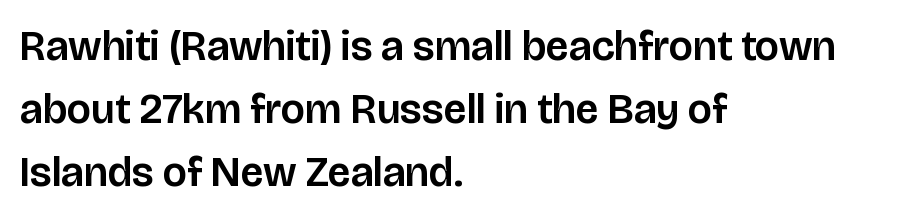
{"serif": "no", "italic": "no", "width": "normal", "stroke_contrast": "low", "x_height": "large", "monospaced": "no", "underline": "no", "align": "left", "line_spacing": "normal", "line_spacing_ratio": 1.5, "letter_spacing": "normal", "letter_spacing_em": 0.0, "glyph_px": 42}
